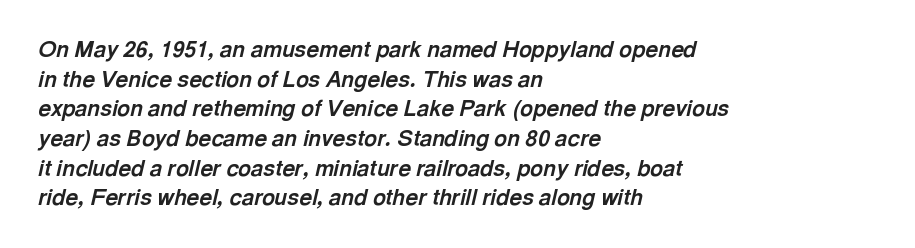
{"italic": "yes", "lean": "right", "slant_degrees": 13, "bold": "yes", "underline": "no", "align": "left", "line_spacing": "normal", "line_spacing_ratio": 1.35, "letter_spacing": "normal", "letter_spacing_em": 0.0, "glyph_px": 22}
